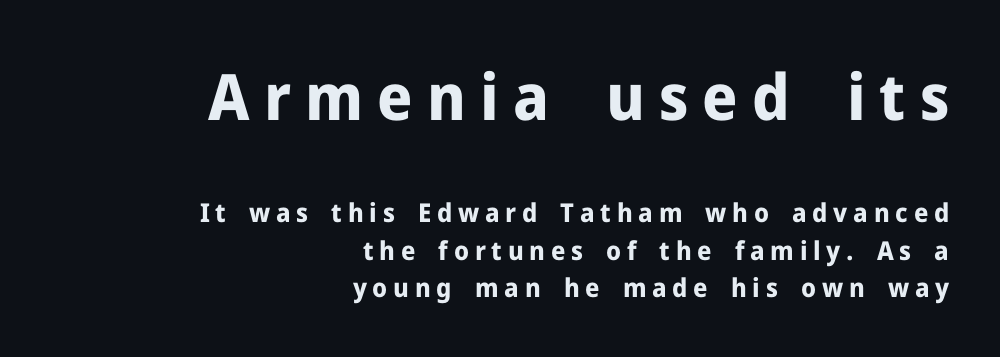
Q: Is the text bold? A: Yes.
Q: Is the text italic (slanted)? A: No, it is upright.
Q: Is the typeface a serif or a sans-serif typeface? A: Sans-serif.
Q: Is the text underlined? A: No.
Q: How is the paragraph aligned? A: Right-aligned.
Q: Is the spacing between letters normal or unusually wide? A: Unusually wide.
Q: Is the spacing between lines tight, normal or loose? A: Normal.
Q: Which block of text is set in a larger size, the first (top) or the second (bottom)? A: The first (top) one.
Q: Width (condensed, normal, or wide)? A: Normal.
Q: Stroke contrast? A: Low.
Q: x-height? A: Medium.
Q: Monospaced? A: No.
